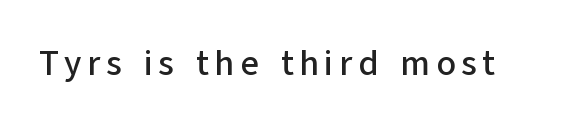
{"serif": "no", "italic": "no", "width": "normal", "stroke_contrast": "low", "x_height": "medium", "monospaced": "no", "underline": "no", "glyph_px": 35}
